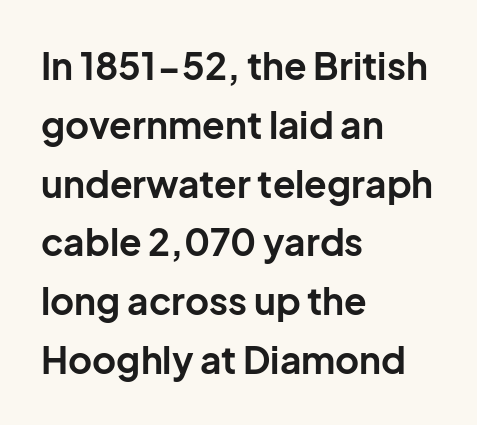
Each word holds together tightly as a unit, with standard inter-letter gaps. The space directly below the letters is spotless. Every letter is thick-stroked: bold, no question. These lines were composed using upright roman letters. Is there much room between lines? A standard amount, neither cramped nor airy. Are there feet on the stems? There aren't — it's a sans.
